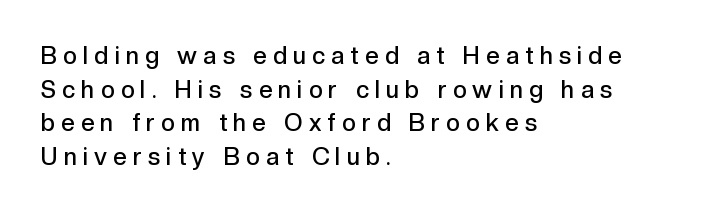
Q: Is the text bold? A: Semi-bold.
Q: Is the text italic (slanted)? A: No, it is upright.
Q: Is the text underlined? A: No.
Q: How is the paragraph aligned? A: Left-aligned.
Q: Is the spacing between letters normal or unusually wide? A: Unusually wide.
Q: Is the spacing between lines tight, normal or loose? A: Normal.
